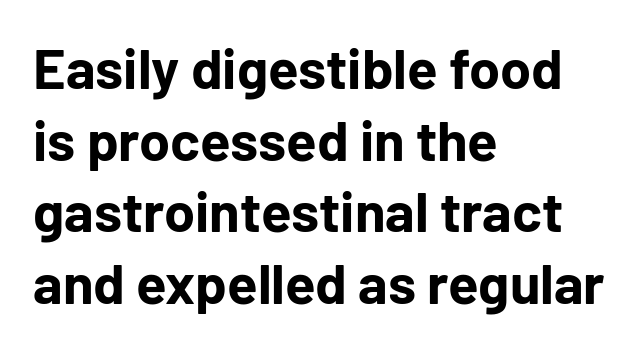
{"serif": "no", "italic": "no", "bold": "yes", "weight": "bold", "width": "normal", "stroke_contrast": "low", "x_height": "medium", "monospaced": "no", "underline": "no", "align": "left", "line_spacing": "normal", "line_spacing_ratio": 1.28, "letter_spacing": "normal", "letter_spacing_em": 0.0, "glyph_px": 56}
